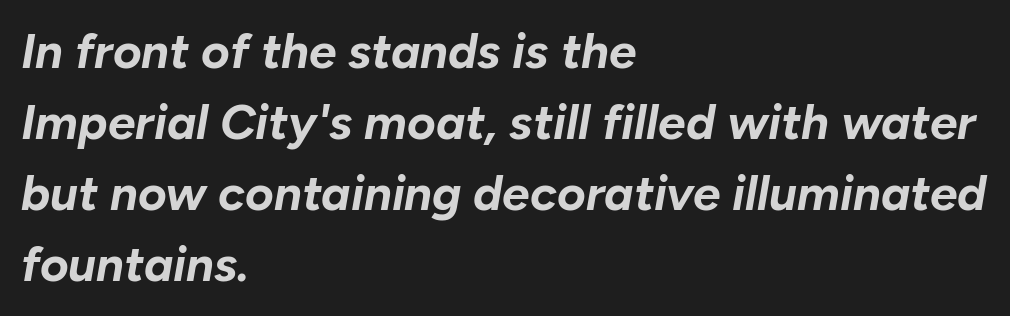
Italic: yes, the glyphs are oblique. Descenders are the only things crossing below the line. Does the weight exceed regular? Yes, all the way to bold. The face used here is rendered with its standard letterfit.
